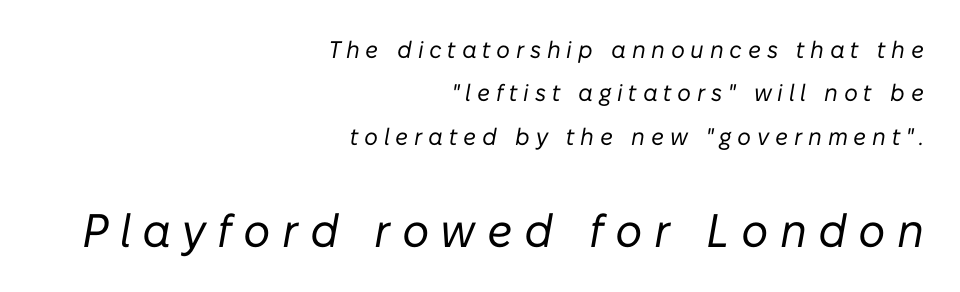
A typesetter would call this proportional, since set widths differ per character. Characters follow at a spacing far wider than the type designer built in. Compared with ordinary roman type, these characters are visibly tilted. In CSS terms this would be text-align: right. The space directly below the letters is spotless. The more generous point size was reserved for the lower chunk.
